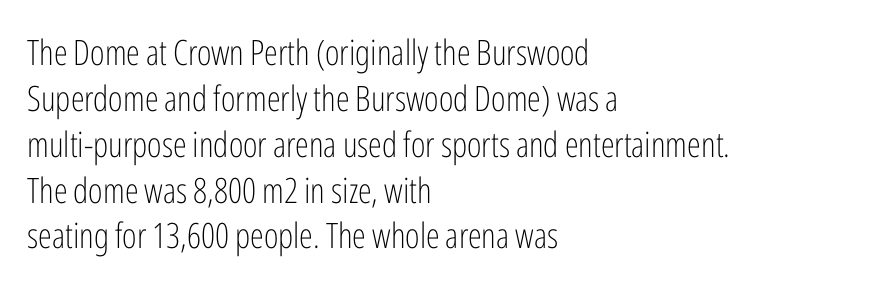
{"serif": "no", "italic": "no", "bold": "no", "weight": "light", "width": "condensed", "stroke_contrast": "low", "x_height": "medium", "monospaced": "no", "underline": "no", "align": "left", "line_spacing": "normal", "line_spacing_ratio": 1.31, "letter_spacing": "normal", "letter_spacing_em": 0.0, "glyph_px": 35}
